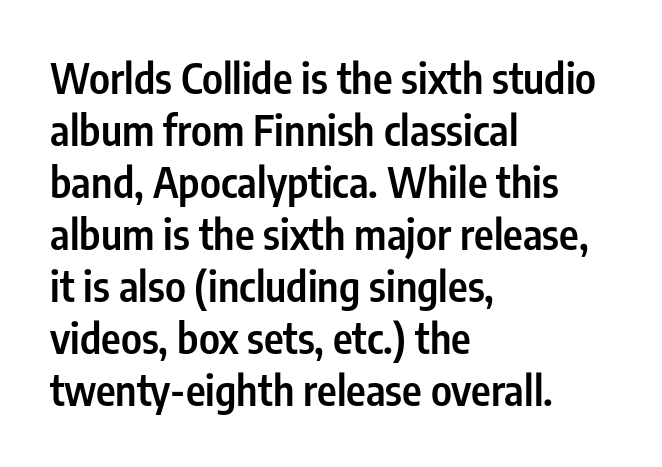
{"serif": "no", "italic": "no", "bold": "semi", "weight": "semibold", "width": "condensed", "stroke_contrast": "low", "x_height": "medium", "monospaced": "no", "underline": "no", "align": "left", "line_spacing_ratio": 1.24, "letter_spacing": "normal", "letter_spacing_em": 0.0, "glyph_px": 42}
